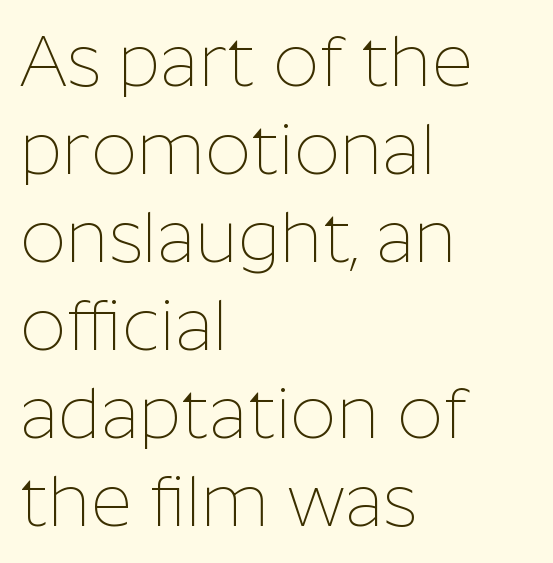
The image shows 71 px thin sans-serif type, upright; set left-aligned, line spacing 1.24x, normal letter spacing, not underlined; low stroke contrast and a medium x-height.
